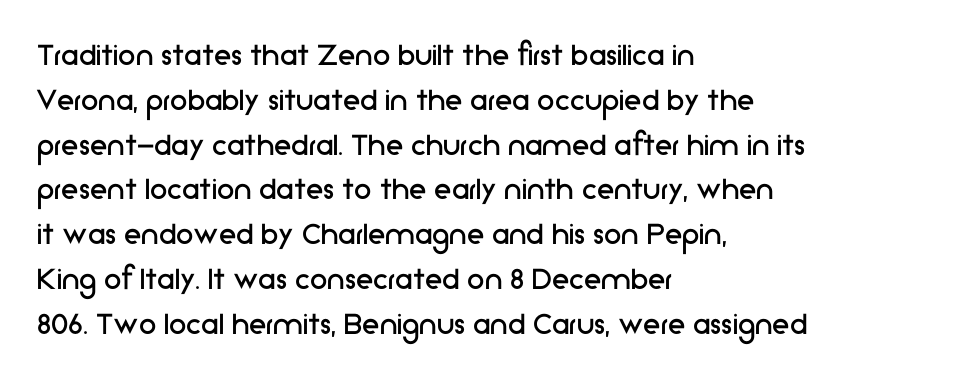
Q: Is the text bold? A: No.
Q: Is the text italic (slanted)? A: No, it is upright.
Q: Is the typeface a serif or a sans-serif typeface? A: Sans-serif.
Q: Is the text underlined? A: No.
Q: How is the paragraph aligned? A: Left-aligned.
Q: Is the spacing between letters normal or unusually wide? A: Normal.
Q: Is the spacing between lines tight, normal or loose? A: Normal.
Q: Width (condensed, normal, or wide)? A: Normal.
Q: Stroke contrast? A: Low.
Q: x-height? A: Medium.
Q: Monospaced? A: No.
